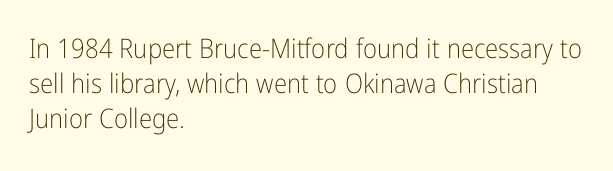
Q: Is the text bold? A: No.
Q: Is the text italic (slanted)? A: No, it is upright.
Q: Is the text underlined? A: No.
Q: How is the paragraph aligned? A: Left-aligned.
Q: Is the spacing between letters normal or unusually wide? A: Normal.
Q: Is the spacing between lines tight, normal or loose? A: Normal.
